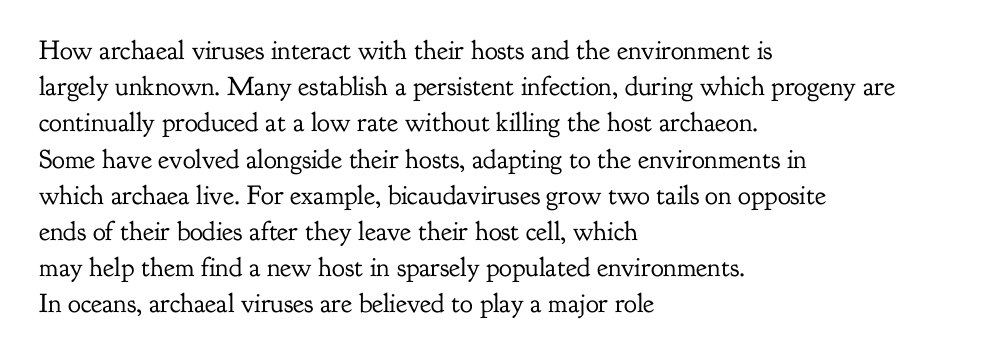
{"italic": "no", "bold": "no", "underline": "no", "align": "left", "line_spacing": "normal", "line_spacing_ratio": 1.34, "letter_spacing": "normal", "letter_spacing_em": 0.0, "glyph_px": 27}
